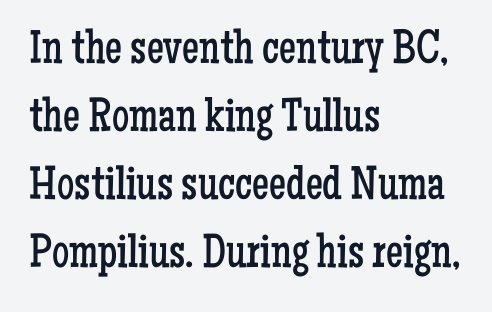
Yep, those are serifs on the letters. The characters are drawn with everyday or finer stroke widths. Plain, unruled lines of type. Notice how the passage keeps a crisp vertical edge on the left only. Reading down the column, the eye jumps a familiar distance to each next line. Nothing unusual about the tracking: characters are spaced as the font intends.
